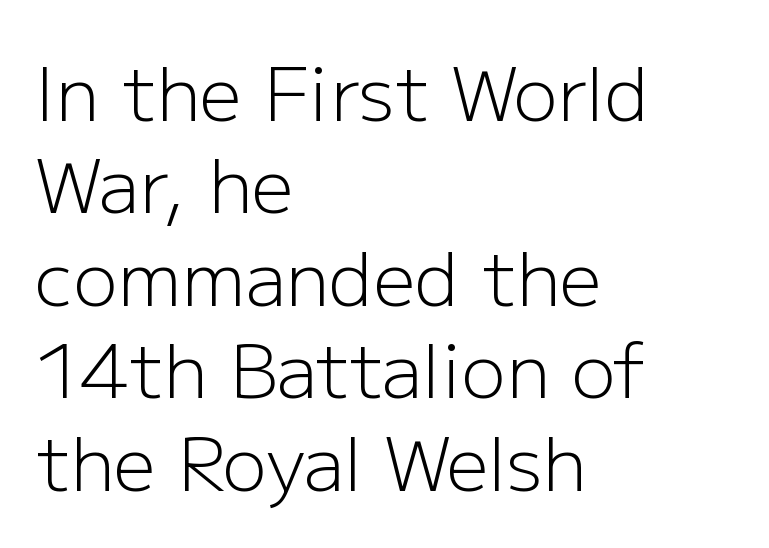
Q: Is the text bold? A: No.
Q: Is the text italic (slanted)? A: No, it is upright.
Q: Is the typeface a serif or a sans-serif typeface? A: Sans-serif.
Q: Is the text underlined? A: No.
Q: How is the paragraph aligned? A: Left-aligned.
Q: Is the spacing between letters normal or unusually wide? A: Normal.
Q: Is the spacing between lines tight, normal or loose? A: Normal.
Q: Width (condensed, normal, or wide)? A: Normal.
Q: Stroke contrast? A: Low.
Q: x-height? A: Medium.
Q: Monospaced? A: No.
